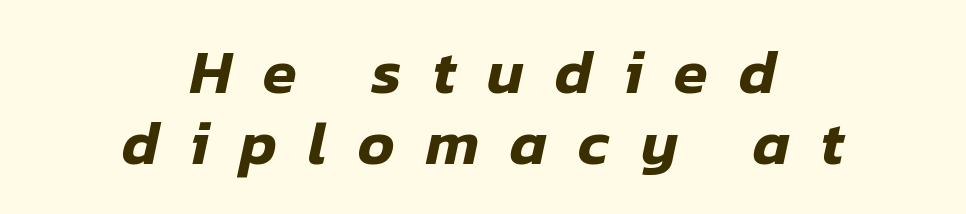
Successive baselines arrive quickly, one right under another. Letters rest on an invisible, unmarked baseline. The face used here has a pronounced slope to its letters. These lines stack symmetrically, like a column narrowing and widening about its center. A typesetter would call this proportional, since set widths differ per character. The horizontal fit of the characters is loose and conspicuously gappy.
